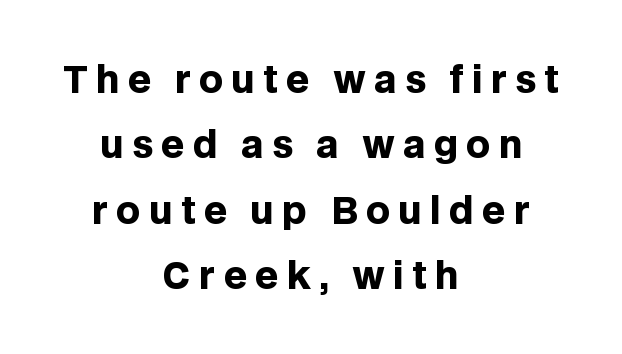
{"serif": "no", "italic": "no", "bold": "yes", "weight": "heavy", "width": "normal", "stroke_contrast": "low", "x_height": "large", "monospaced": "no", "underline": "no", "align": "center", "line_spacing_ratio": 1.77, "letter_spacing": "wide", "letter_spacing_em": 0.22, "glyph_px": 37}
